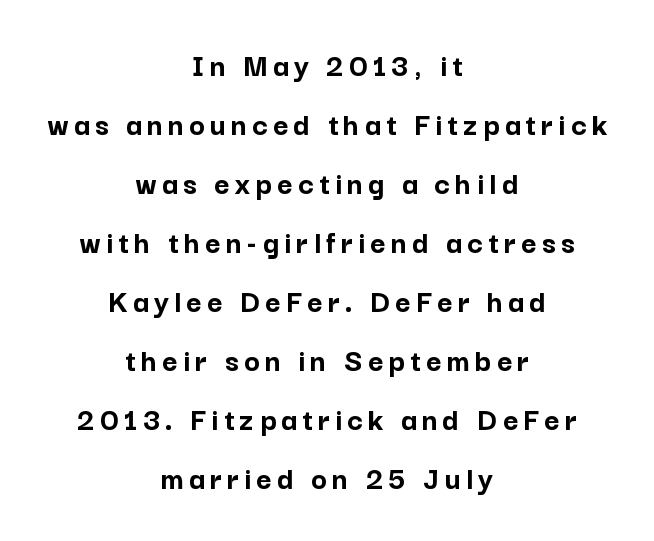
This rendering employs a face without finishing strokes, i.e., a sans-serif. The area under the type is left untouched. A centered setting, common on invitations and titles, is used for this passage. Spacing verdict: proportional, widths tailored to each character. Every letter is thick-stroked: bold, no question.
